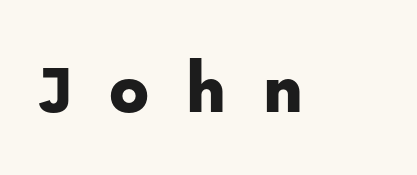
The type sits square on the baseline with zero lean. Proportional: the letters do not fall into vertical columns. Unmarked baselines from the first word to the last. The type family on display is of the sans-serif kind.
